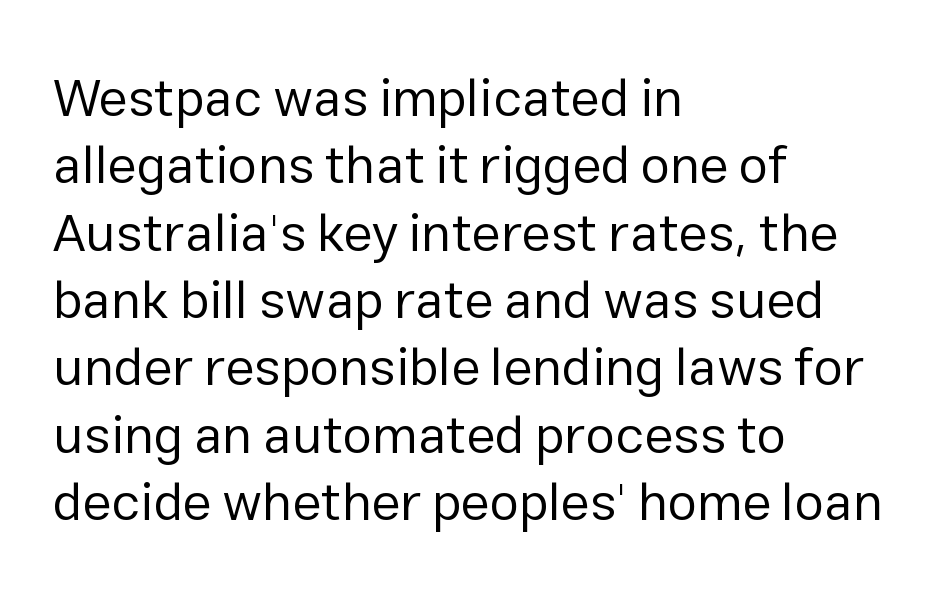
Q: Is the text bold? A: No.
Q: Is the text italic (slanted)? A: No, it is upright.
Q: Is the typeface a serif or a sans-serif typeface? A: Sans-serif.
Q: Is the text underlined? A: No.
Q: How is the paragraph aligned? A: Left-aligned.
Q: Is the spacing between letters normal or unusually wide? A: Normal.
Q: Is the spacing between lines tight, normal or loose? A: Normal.
Q: Width (condensed, normal, or wide)? A: Normal.
Q: Stroke contrast? A: Low.
Q: x-height? A: Medium.
Q: Monospaced? A: No.
